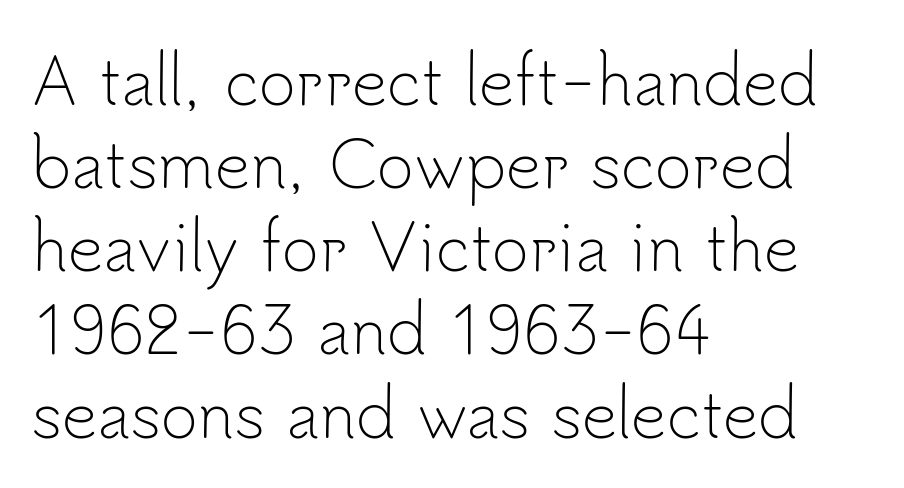
The image shows 63 px light sans-serif type, upright; set left-aligned, normal line spacing (1.32x), normal letter spacing, not underlined; low stroke contrast and a small x-height.
